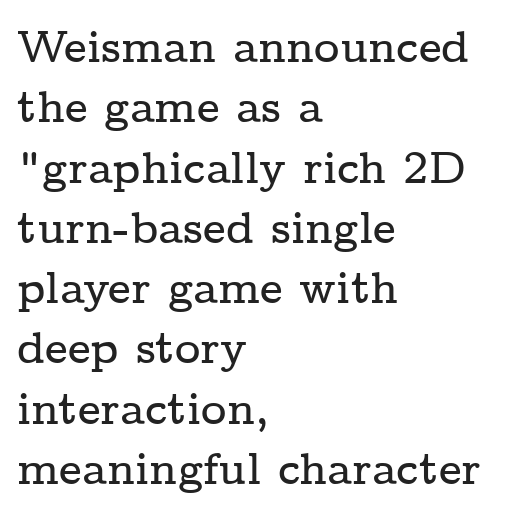
Q: Is the text italic (slanted)? A: No, it is upright.
Q: Is the typeface a serif or a sans-serif typeface? A: Serif.
Q: Is the text underlined? A: No.
Q: How is the paragraph aligned? A: Left-aligned.
Q: Is the spacing between letters normal or unusually wide? A: Normal.
Q: Is the spacing between lines tight, normal or loose? A: Normal.
Q: Width (condensed, normal, or wide)? A: Wide.
Q: Stroke contrast? A: Low.
Q: x-height? A: Medium.
Q: Monospaced? A: No.
